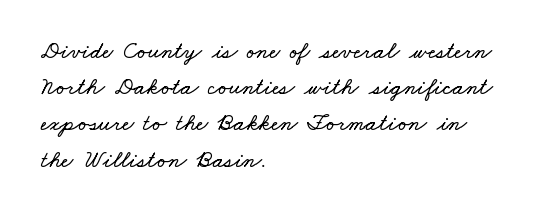
{"underline": "no", "align": "left", "line_spacing": "normal", "line_spacing_ratio": 1.51, "letter_spacing": "normal", "letter_spacing_em": 0.0, "glyph_px": 24}
